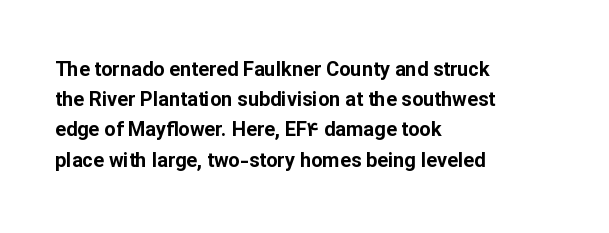
{"italic": "no", "bold": "yes", "underline": "no", "align": "left", "line_spacing": "normal", "line_spacing_ratio": 1.51, "letter_spacing": "normal", "letter_spacing_em": 0.0, "glyph_px": 20}
